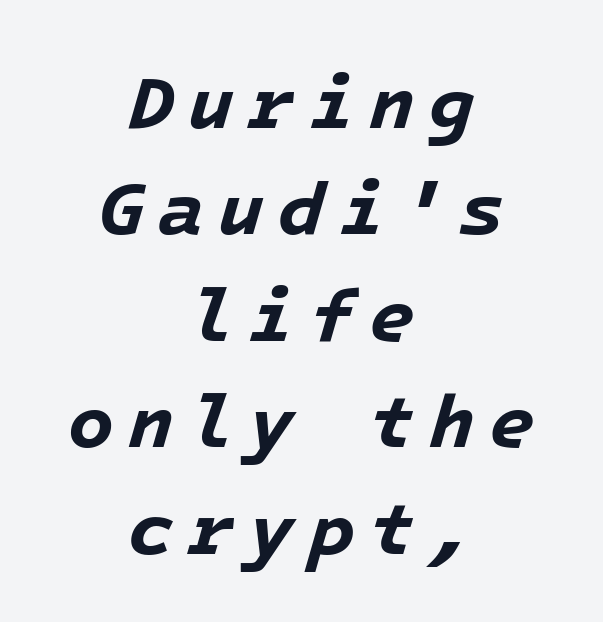
{"italic": "yes", "lean": "right", "slant_degrees": 16, "bold": "yes", "weight": "bold", "width": "normal", "stroke_contrast": "low", "x_height": "medium", "underline": "no", "align": "center", "line_spacing": "normal", "line_spacing_ratio": 1.42, "glyph_px": 75}
